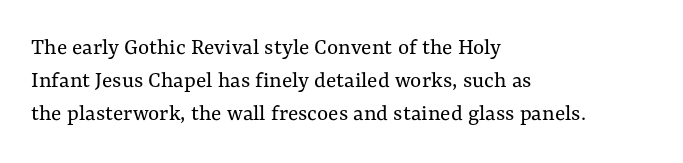
Horizontally, the lines are justified to the leading edge only. A roman cut, with each character standing at attention. The lines sit at an ordinary, default distance from one another. The font sits on the lighter half of the weight spectrum, regular included. Just letters on the line, the space beneath them empty. Standard letterfit; no display-style spreading of the glyphs.
